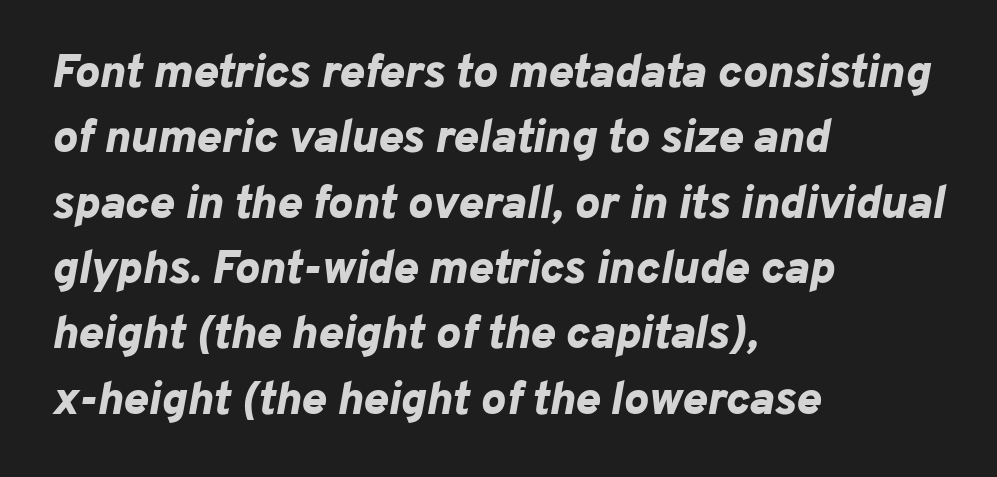
{"italic": "yes", "lean": "right", "slant_degrees": 10, "bold": "yes", "weight": "bold", "width": "normal", "stroke_contrast": "low", "x_height": "medium", "monospaced": "no", "underline": "no", "align": "left", "line_spacing": "normal", "line_spacing_ratio": 1.39, "letter_spacing": "normal", "letter_spacing_em": 0.0, "glyph_px": 47}
